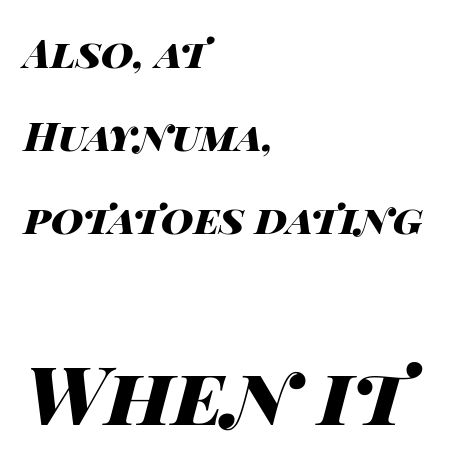
The image shows 80 px heavy, wide type, italic (leaning right); set left-aligned, loose line spacing (2.08x), normal letter spacing, not underlined; the second (bottom) block is 2.0x larger; high stroke contrast and a large x-height.
